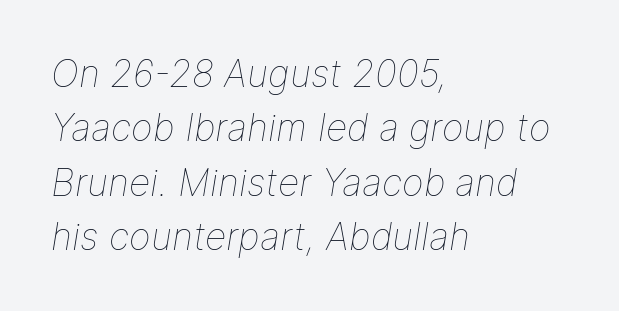
Q: Is the text bold? A: No.
Q: Is the text italic (slanted)? A: Yes, it leans right by about 9 degrees.
Q: Is the text underlined? A: No.
Q: How is the paragraph aligned? A: Left-aligned.
Q: Is the spacing between letters normal or unusually wide? A: Normal.
Q: Is the spacing between lines tight, normal or loose? A: Normal.
Q: Width (condensed, normal, or wide)? A: Normal.
Q: Stroke contrast? A: Low.
Q: x-height? A: Medium.
Q: Monospaced? A: No.
